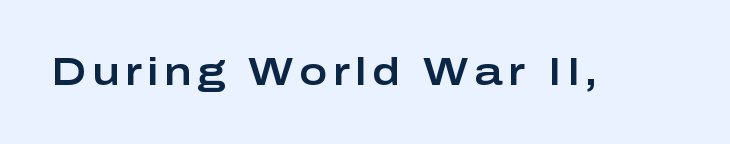
The image shows 38 px wide sans-serif type, upright; set not underlined; low stroke contrast and a medium x-height.
